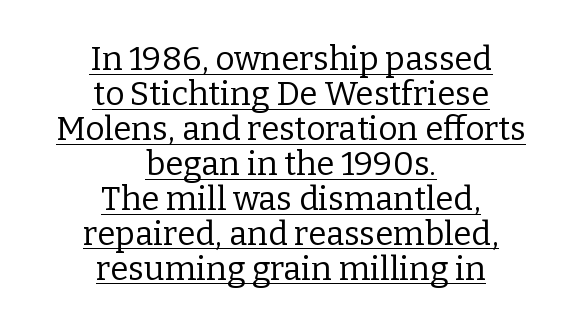
Is there much room between lines? No — they nearly touch. Each letter's strokes conclude with small projecting serifs. This sample has the flowing, uneven cadence of proportional lettering. This rendering features underlined lettering.
